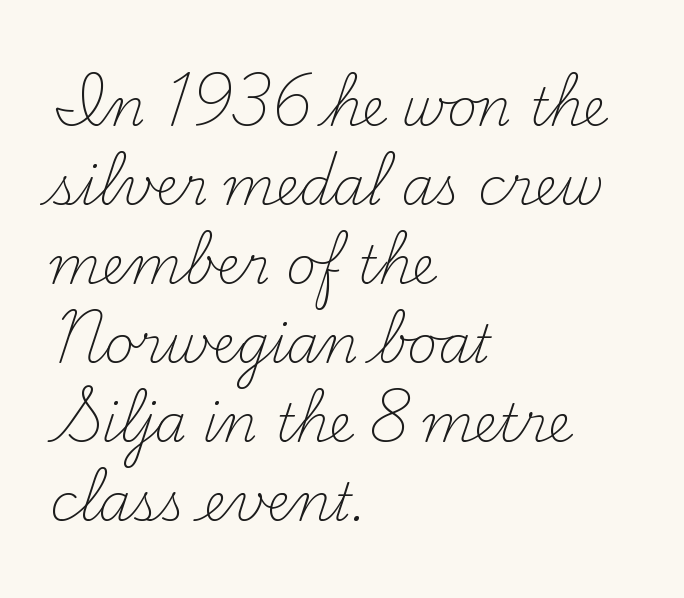
Q: Is the text bold? A: No.
Q: Is the text italic (slanted)? A: Yes.
Q: Is the text underlined? A: No.
Q: How is the paragraph aligned? A: Left-aligned.
Q: Is the spacing between letters normal or unusually wide? A: Normal.
Q: Is the spacing between lines tight, normal or loose? A: Normal.
Q: Width (condensed, normal, or wide)? A: Normal.
Q: Stroke contrast? A: Medium.
Q: x-height? A: Small.
Q: Monospaced? A: No.
